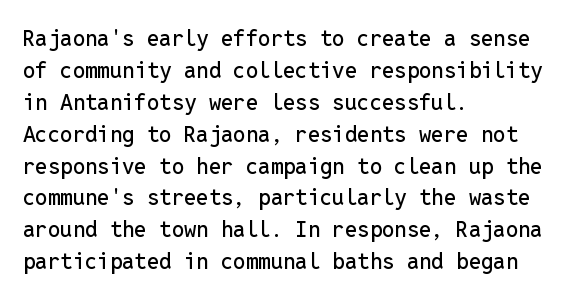
Left-aligned paragraph, ragged on the right. Rendered with straight, roman letterforms. Successive baselines arrive at the customary interval. Descenders are the only things crossing below the line. Is the letter spacing exaggerated? No — it looks like the ordinary default.
